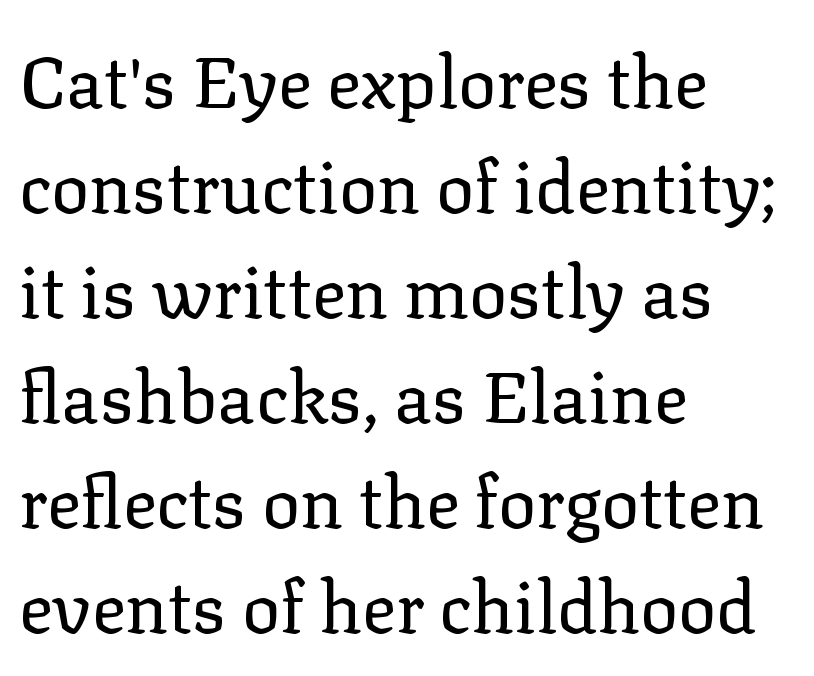
The image shows 71 px regular-weight serif type, upright; set left-aligned, normal line spacing (1.48x), normal letter spacing, not underlined; low stroke contrast and a medium x-height.
